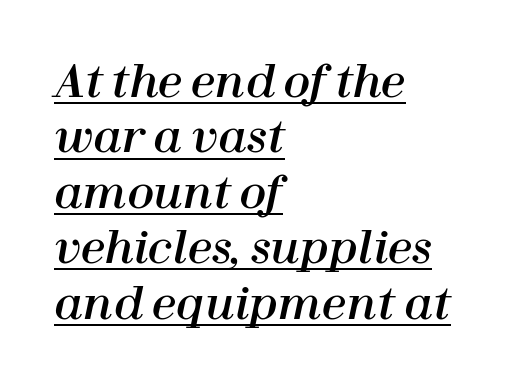
The image shows 44 px text type, italic (leaning right); set left-aligned, normal line spacing (1.26x), normal letter spacing, underlined; high stroke contrast and a medium x-height.
